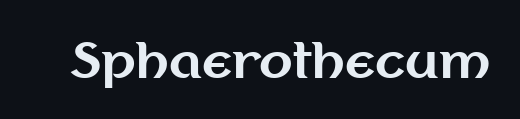
The image shows 49 px bold sans-serif type, upright; set normal letter spacing, not underlined; medium stroke contrast and a medium x-height.
